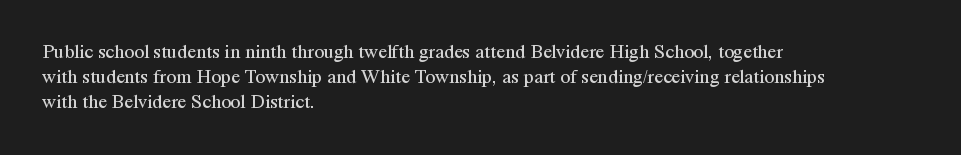
The image shows 20 px text type, upright; set left-aligned, normal line spacing (1.25x), normal letter spacing, not underlined.
